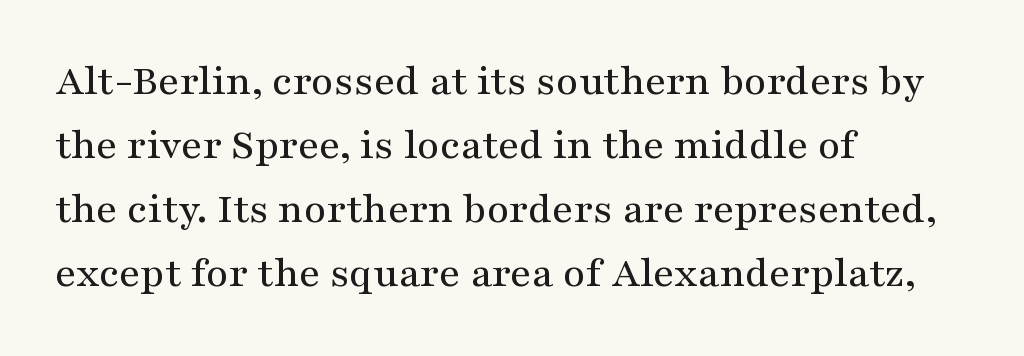
Q: Is the text italic (slanted)? A: No, it is upright.
Q: Is the typeface a serif or a sans-serif typeface? A: Serif.
Q: Is the text underlined? A: No.
Q: How is the paragraph aligned? A: Left-aligned.
Q: Is the spacing between letters normal or unusually wide? A: Normal.
Q: Is the spacing between lines tight, normal or loose? A: Normal.
Q: Width (condensed, normal, or wide)? A: Wide.
Q: Stroke contrast? A: Medium.
Q: x-height? A: Medium.
Q: Monospaced? A: No.
